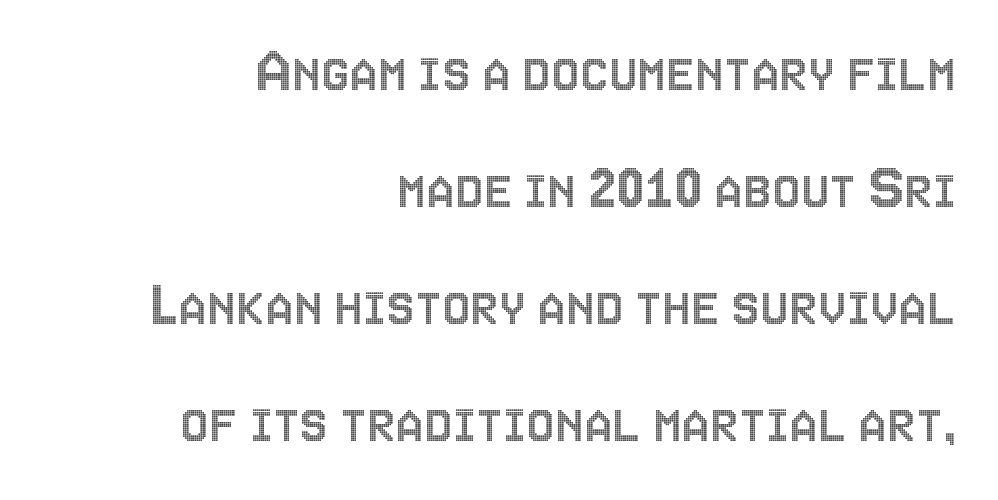
Q: Is the text italic (slanted)? A: No, it is upright.
Q: Is the text underlined? A: No.
Q: How is the paragraph aligned? A: Right-aligned.
Q: Is the spacing between letters normal or unusually wide? A: Normal.
Q: Width (condensed, normal, or wide)? A: Condensed.
Q: x-height? A: Large.
Q: Monospaced? A: No.
